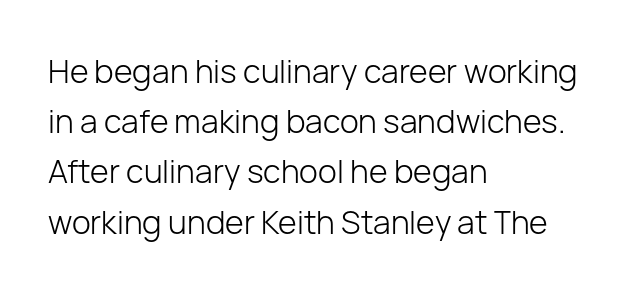
Tall strokes in this sample are plumb rather than angled. Is the block centered? No — it sits flush against the left margin. Proportional: the letters do not fall into vertical columns. The font family rendered here belongs to the sans-serif group. Underlining? Definitely not there.
